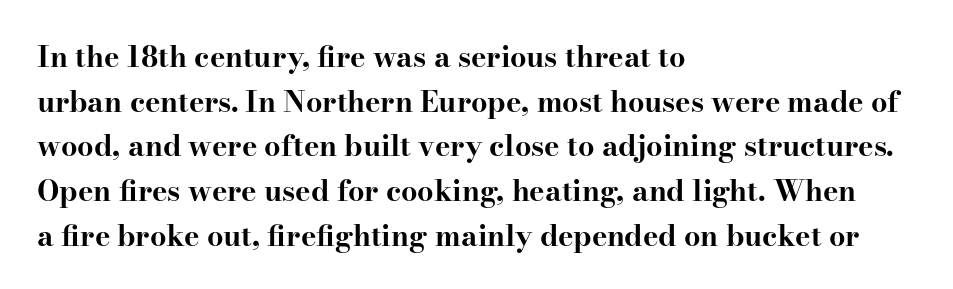
{"serif": "yes", "italic": "no", "bold": "yes", "weight": "bold", "width": "wide", "stroke_contrast": "high", "x_height": "small", "monospaced": "no", "underline": "no", "align": "left", "line_spacing": "normal", "line_spacing_ratio": 1.54, "letter_spacing": "normal", "letter_spacing_em": 0.0, "glyph_px": 29}
